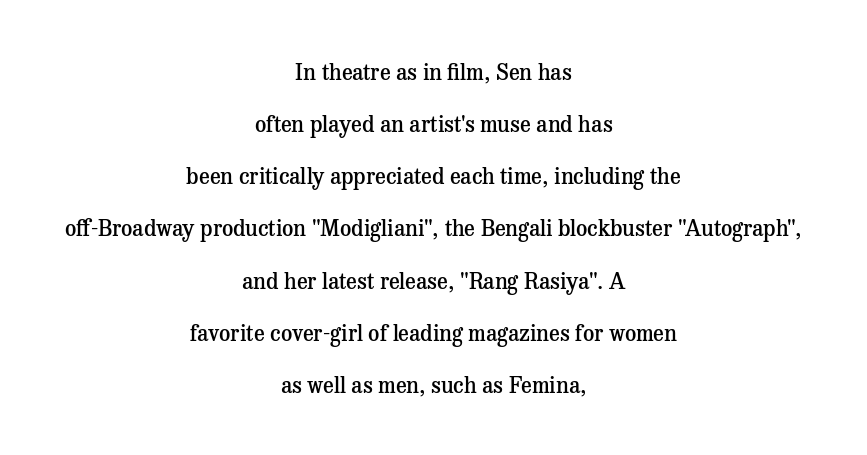
{"italic": "no", "bold": "semi", "underline": "no", "align": "center", "line_spacing": "loose", "line_spacing_ratio": 2.37, "letter_spacing": "normal", "letter_spacing_em": 0.0, "glyph_px": 22}
